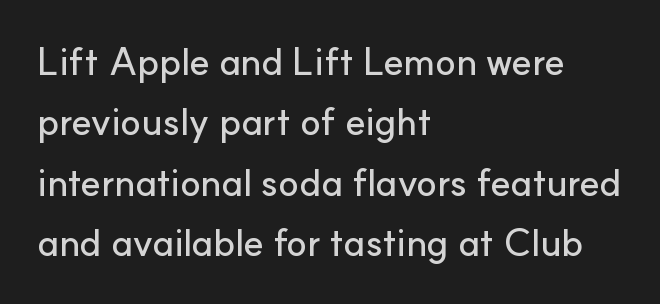
The image shows 38 px sans-serif type, upright; set left-aligned, normal line spacing (1.59x), normal letter spacing, not underlined; low stroke contrast and a small x-height.
